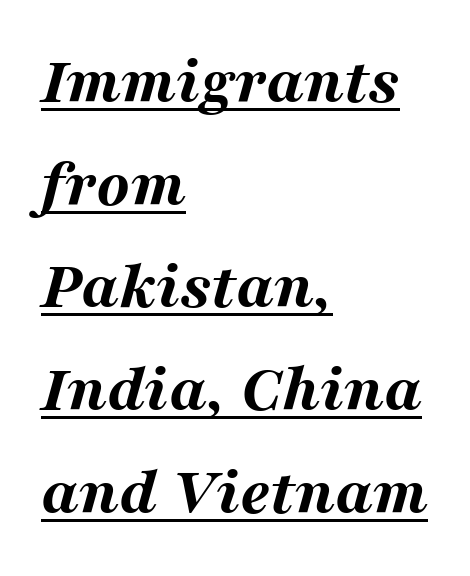
Compared with ordinary roman type, these characters are visibly tilted. A continuous stroke trails under the words, as in a hyperlink. Think of a printed novel: that variable character pitch is what you see here. Line spacing here is normal. Chunky letters — that's bold for sure. The gaps between neighbouring characters are ordinary and unremarkable.
